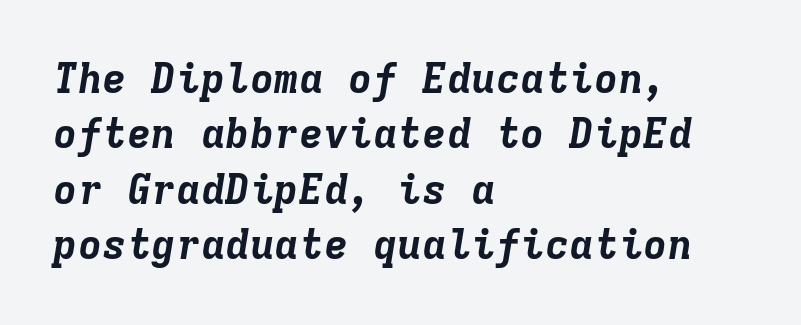
The image shows 41 px bold type, italic (leaning right), monospaced; set left-aligned, normal line spacing (1.35x), normal letter spacing, not underlined; low stroke contrast and a medium x-height.
